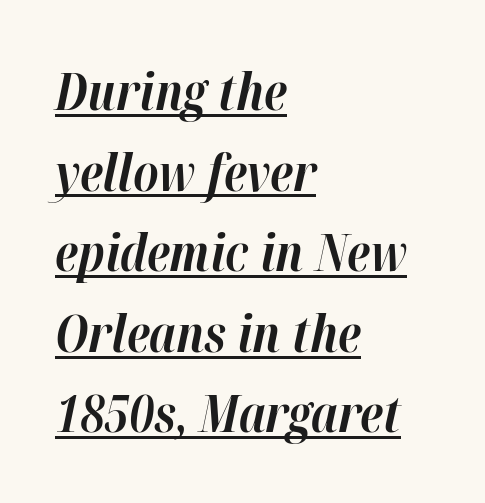
The image shows 51 px bold type, italic (leaning right); set left-aligned, normal line spacing (1.58x), normal letter spacing, underlined; high stroke contrast and a medium x-height.
